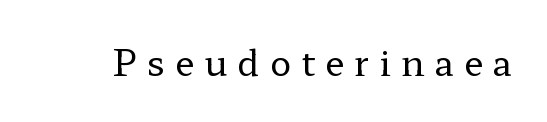
{"serif": "yes", "italic": "no", "bold": "no", "weight": "regular", "width": "wide", "stroke_contrast": "low", "x_height": "medium", "monospaced": "no", "underline": "no", "letter_spacing": "wide", "letter_spacing_em": 0.29, "glyph_px": 35}
